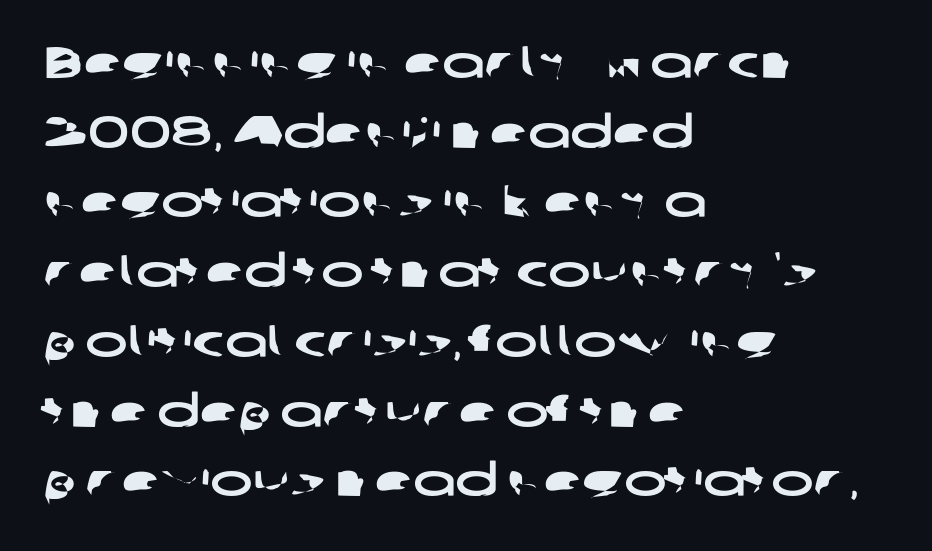
Q: Is the typeface a serif or a sans-serif typeface? A: Sans-serif.
Q: Is the text underlined? A: No.
Q: How is the paragraph aligned? A: Left-aligned.
Q: Is the spacing between letters normal or unusually wide? A: Normal.
Q: Is the spacing between lines tight, normal or loose? A: Normal.
Q: Width (condensed, normal, or wide)? A: Wide.
Q: Stroke contrast? A: Low.
Q: x-height? A: Medium.
Q: Monospaced? A: No.
